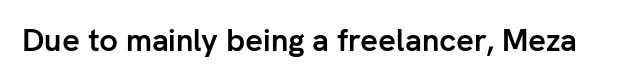
The image shows 31 px semibold sans-serif type, upright; set normal letter spacing, not underlined; low stroke contrast and a medium x-height.
